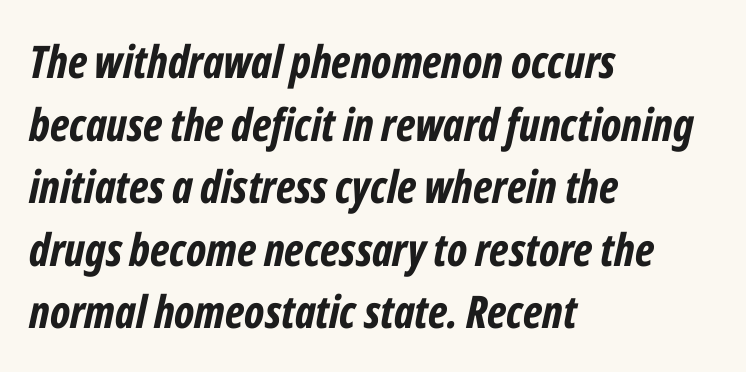
Line beginnings align vertically; line endings do not. The passage shown is emphatically bold. Evenly set lines give the paragraph a standard silhouette. Would a proofreader flag this as italicized? Yes.
